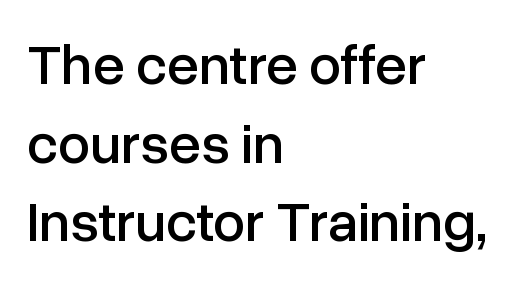
Only glyphs here, with clear space below each row. The line texture is even and compact thanks to regular tracking. A typesetter would call this proportional, since set widths differ per character. The type sits square on the baseline with zero lean.
